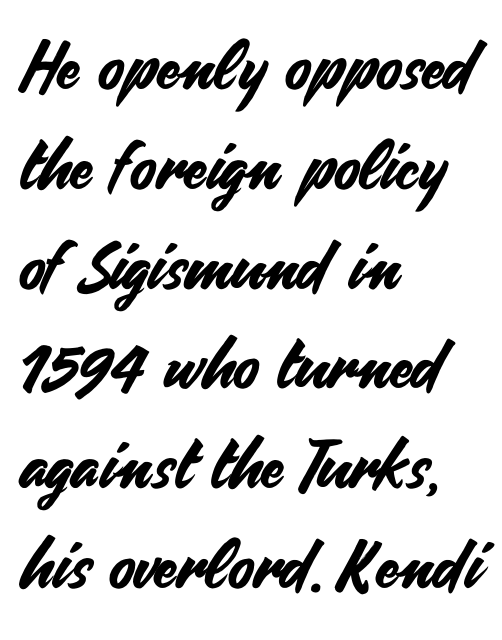
The image shows 67 px sans-serif type; set left-aligned, normal line spacing (1.49x), normal letter spacing, not underlined; medium stroke contrast and a small x-height.
